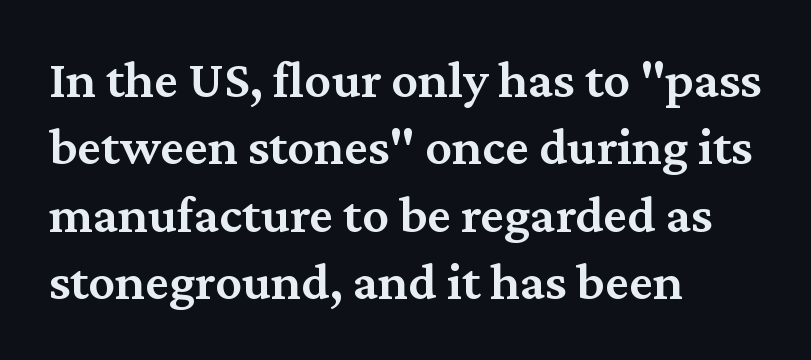
{"serif": "yes", "italic": "no", "bold": "semi", "weight": "semibold", "width": "normal", "stroke_contrast": "medium", "x_height": "medium", "monospaced": "no", "underline": "no", "align": "left", "line_spacing": "normal", "line_spacing_ratio": 1.27, "letter_spacing": "normal", "letter_spacing_em": 0.0, "glyph_px": 53}
